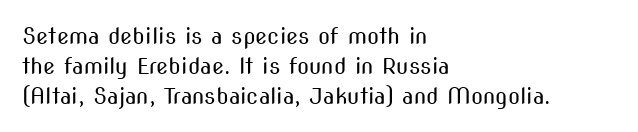
{"italic": "no", "bold": "no", "underline": "no", "align": "left", "line_spacing": "normal", "line_spacing_ratio": 1.36, "letter_spacing": "normal", "letter_spacing_em": 0.0, "glyph_px": 22}
